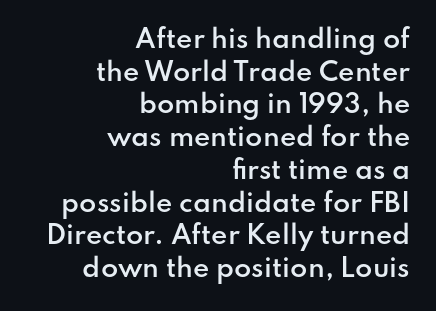
The image shows 25 px text type, upright; set right-aligned, normal line spacing (1.31x), normal letter spacing, not underlined.
